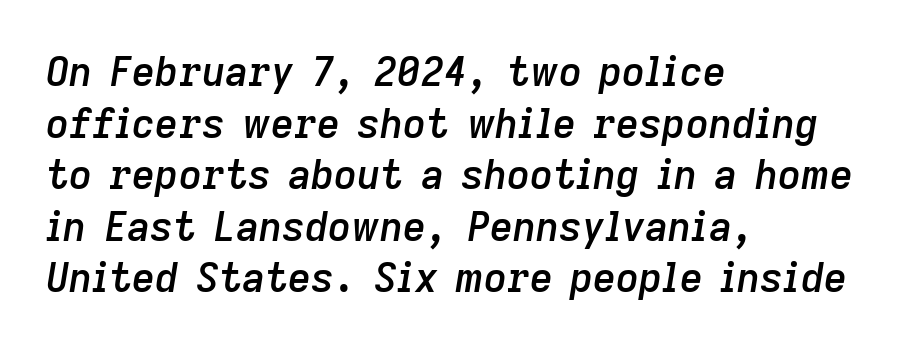
Q: Is the text bold? A: Semi-bold.
Q: Is the text italic (slanted)? A: Yes, it leans right by about 9 degrees.
Q: Is the text underlined? A: No.
Q: How is the paragraph aligned? A: Left-aligned.
Q: Is the spacing between letters normal or unusually wide? A: Normal.
Q: Is the spacing between lines tight, normal or loose? A: Normal.
Q: Width (condensed, normal, or wide)? A: Normal.
Q: Stroke contrast? A: Low.
Q: x-height? A: Medium.
Q: Monospaced? A: No.
